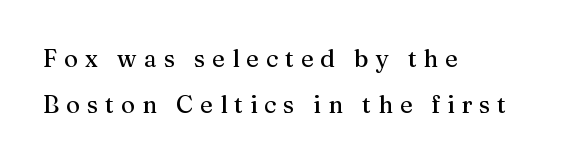
Q: Is the text italic (slanted)? A: No, it is upright.
Q: Is the text underlined? A: No.
Q: How is the paragraph aligned? A: Left-aligned.
Q: Is the spacing between letters normal or unusually wide? A: Unusually wide.
Q: Is the spacing between lines tight, normal or loose? A: Loose.
